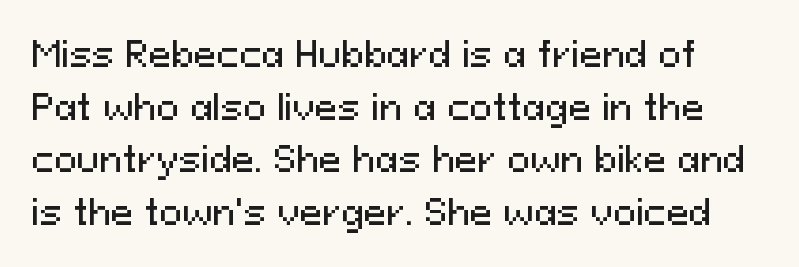
{"serif": "no", "italic": "no", "width": "normal", "stroke_contrast": "medium", "x_height": "medium", "monospaced": "no", "underline": "no", "line_spacing": "normal", "line_spacing_ratio": 1.55, "letter_spacing": "normal", "letter_spacing_em": 0.0, "glyph_px": 34}
